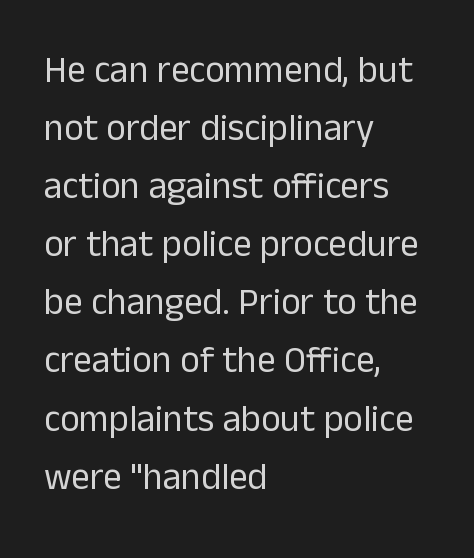
Q: Is the text bold? A: No.
Q: Is the text italic (slanted)? A: No, it is upright.
Q: Is the typeface a serif or a sans-serif typeface? A: Sans-serif.
Q: Is the text underlined? A: No.
Q: How is the paragraph aligned? A: Left-aligned.
Q: Is the spacing between letters normal or unusually wide? A: Normal.
Q: Is the spacing between lines tight, normal or loose? A: Normal.
Q: Width (condensed, normal, or wide)? A: Normal.
Q: Stroke contrast? A: Low.
Q: x-height? A: Medium.
Q: Monospaced? A: No.
